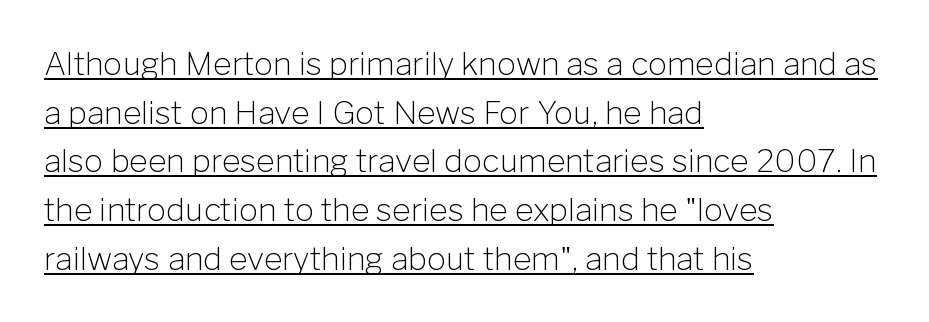
{"serif": "no", "italic": "no", "bold": "no", "weight": "light", "width": "normal", "stroke_contrast": "low", "x_height": "medium", "monospaced": "no", "underline": "yes", "align": "left", "line_spacing": "normal", "line_spacing_ratio": 1.52, "letter_spacing": "normal", "letter_spacing_em": 0.0, "glyph_px": 32}
